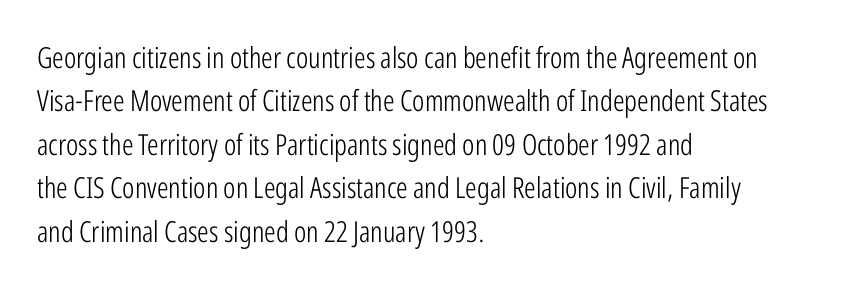
{"serif": "no", "italic": "no", "bold": "no", "weight": "light", "width": "condensed", "stroke_contrast": "low", "x_height": "medium", "monospaced": "no", "underline": "no", "align": "left", "line_spacing": "normal", "line_spacing_ratio": 1.5, "letter_spacing": "normal", "letter_spacing_em": 0.0, "glyph_px": 29}
